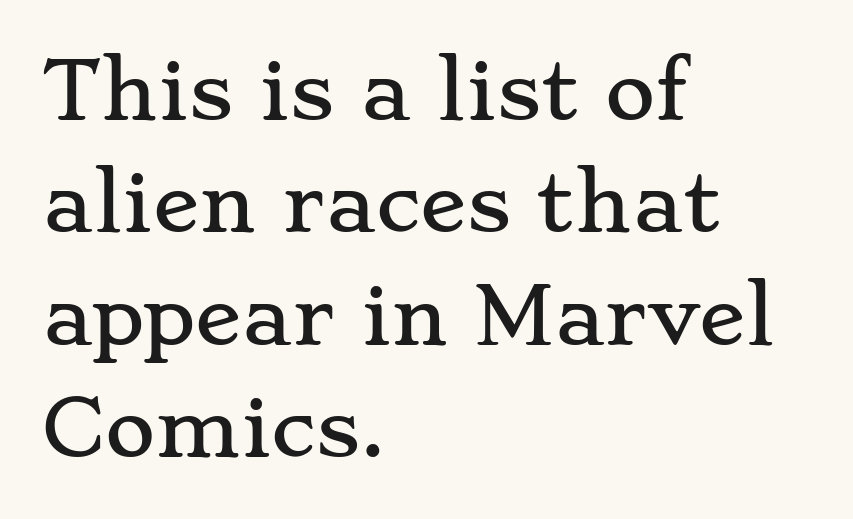
{"serif": "yes", "italic": "no", "width": "wide", "stroke_contrast": "low", "x_height": "small", "monospaced": "no", "underline": "no", "align": "left", "line_spacing": "normal", "line_spacing_ratio": 1.46, "letter_spacing": "normal", "letter_spacing_em": 0.0, "glyph_px": 77}
